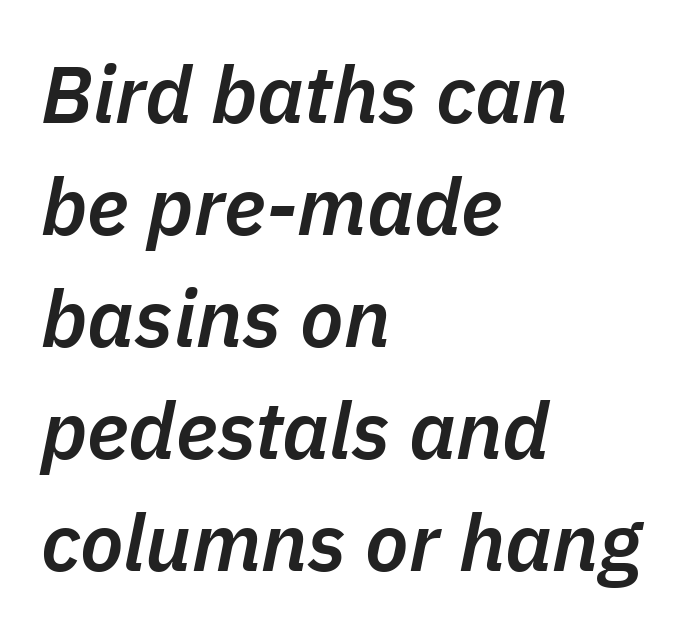
Q: Is the text bold? A: Semi-bold.
Q: Is the text italic (slanted)? A: Yes, it leans right by about 11 degrees.
Q: Is the text underlined? A: No.
Q: How is the paragraph aligned? A: Left-aligned.
Q: Is the spacing between letters normal or unusually wide? A: Normal.
Q: Is the spacing between lines tight, normal or loose? A: Normal.
Q: Width (condensed, normal, or wide)? A: Normal.
Q: Stroke contrast? A: Low.
Q: x-height? A: Medium.
Q: Monospaced? A: No.
